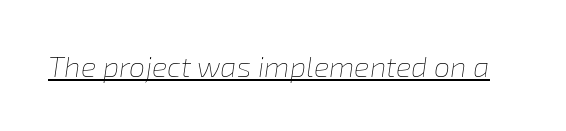
{"italic": "yes", "lean": "right", "slant_degrees": 8, "bold": "no", "weight": "thin", "width": "normal", "stroke_contrast": "low", "x_height": "medium", "monospaced": "no", "underline": "yes", "letter_spacing": "normal", "letter_spacing_em": 0.0, "glyph_px": 29}
